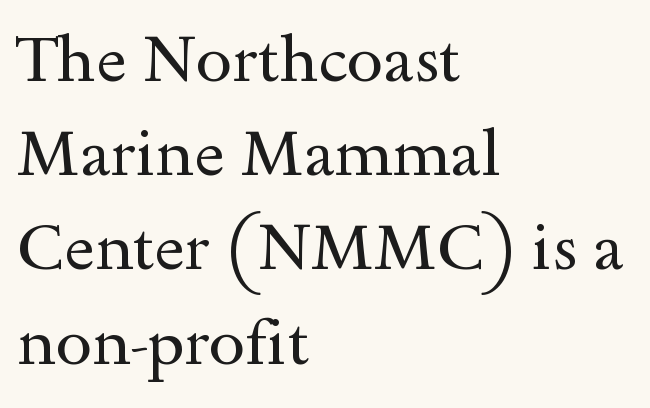
The image shows 65 px regular-weight, wide serif type, upright; set left-aligned, normal line spacing (1.45x), normal letter spacing, not underlined; a small x-height.
